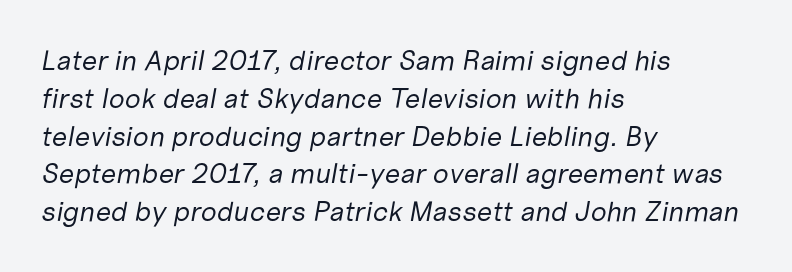
{"italic": "yes", "lean": "right", "slant_degrees": 10, "bold": "no", "weight": "regular", "width": "normal", "stroke_contrast": "low", "x_height": "medium", "monospaced": "no", "underline": "no", "align": "left", "line_spacing": "normal", "line_spacing_ratio": 1.35, "letter_spacing": "normal", "letter_spacing_em": 0.0, "glyph_px": 28}
